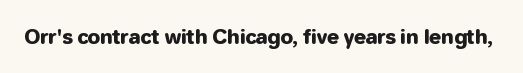
The image shows 20 px text type, upright; set normal letter spacing, not underlined.
